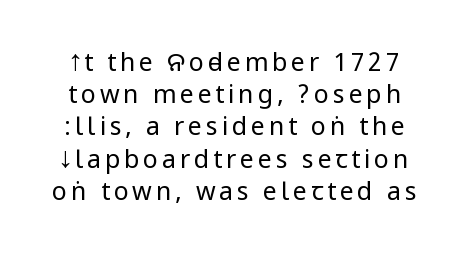
{"italic": "no", "bold": "no", "underline": "no", "line_spacing": "normal", "line_spacing_ratio": 1.29, "glyph_px": 25}
